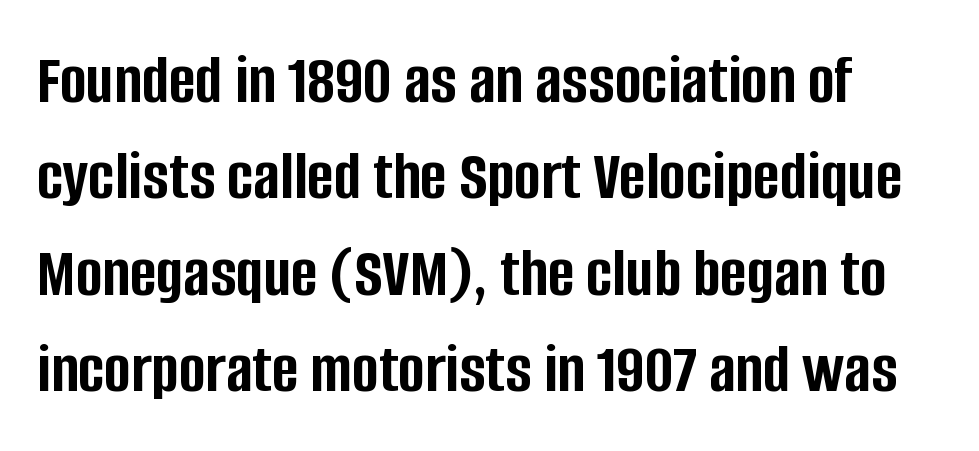
This is roman type, the default non-slanted kind. Each word holds together tightly as a unit, with standard inter-letter gaps. Honestly, the row spacing looks completely unremarkable. The font family rendered here belongs to the sans-serif group. What weight is shown? A full bold with thick strokes.
